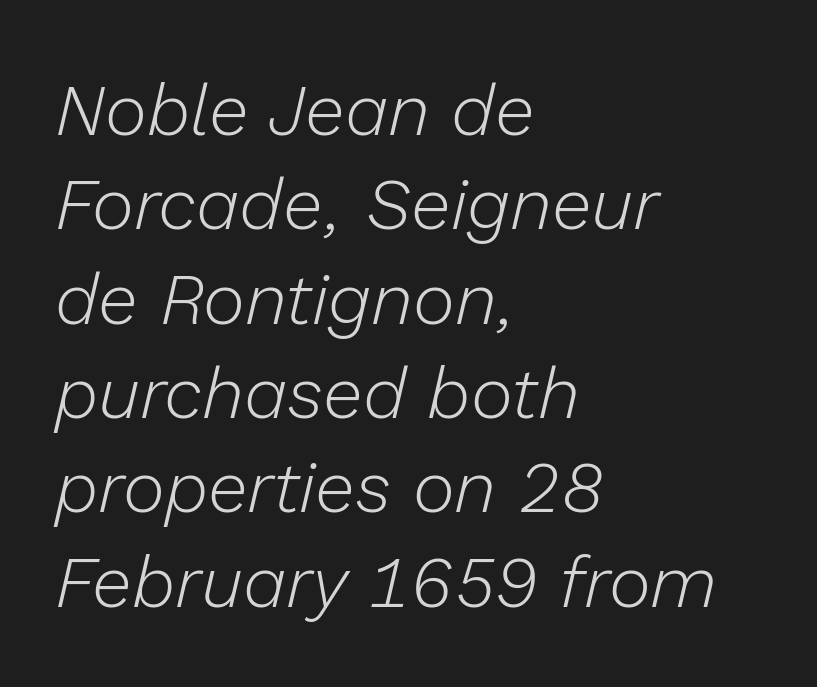
{"italic": "yes", "lean": "right", "slant_degrees": 13, "bold": "no", "weight": "light", "width": "normal", "stroke_contrast": "low", "x_height": "medium", "monospaced": "no", "underline": "no", "align": "left", "line_spacing": "normal", "line_spacing_ratio": 1.31, "letter_spacing": "normal", "letter_spacing_em": 0.0, "glyph_px": 72}
